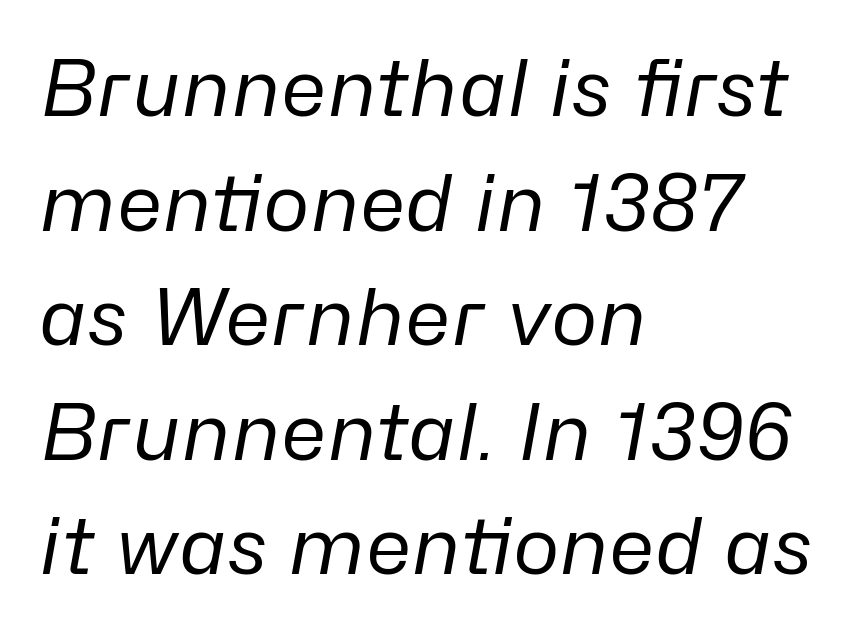
Q: Is the text bold? A: No.
Q: Is the text italic (slanted)? A: Yes, it leans right by about 10 degrees.
Q: Is the text underlined? A: No.
Q: How is the paragraph aligned? A: Left-aligned.
Q: Is the spacing between letters normal or unusually wide? A: Normal.
Q: Is the spacing between lines tight, normal or loose? A: Normal.
Q: Width (condensed, normal, or wide)? A: Normal.
Q: Stroke contrast? A: Low.
Q: x-height? A: Medium.
Q: Monospaced? A: No.
